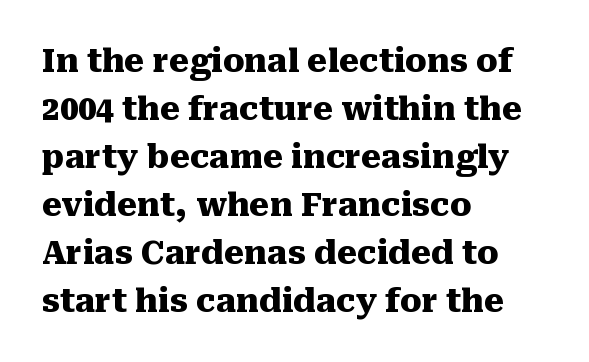
{"serif": "yes", "italic": "no", "bold": "yes", "weight": "heavy", "width": "normal", "stroke_contrast": "medium", "x_height": "medium", "monospaced": "no", "underline": "no", "align": "left", "line_spacing": "normal", "line_spacing_ratio": 1.5, "letter_spacing": "normal", "letter_spacing_em": 0.0, "glyph_px": 32}
